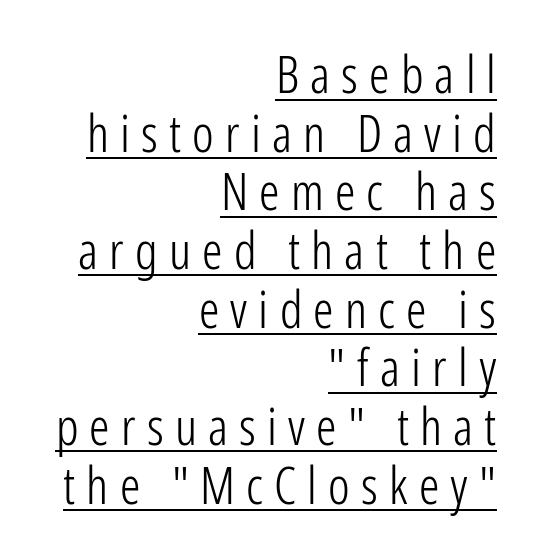
The image shows 51 px light, condensed sans-serif type, upright; set right-aligned, tight line spacing (1.15x), unusually wide letter spacing (+0.22 em), underlined; low stroke contrast and a medium x-height.
